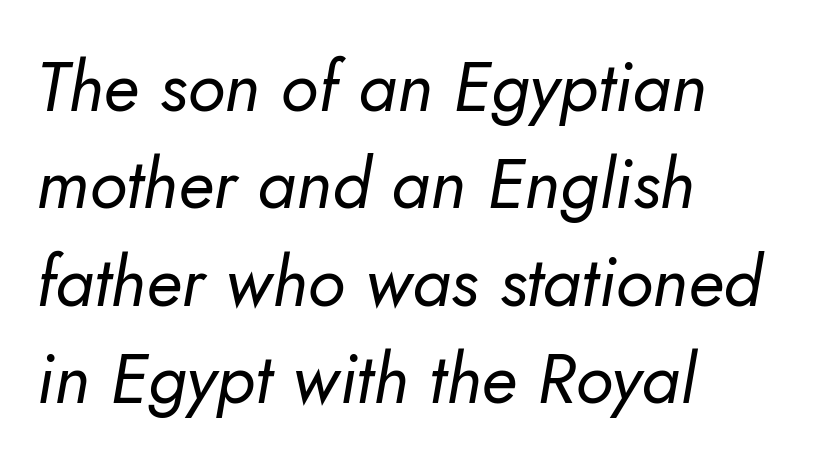
{"serif": "no", "bold": "no", "weight": "regular", "width": "normal", "stroke_contrast": "low", "x_height": "small", "monospaced": "no", "underline": "no", "align": "left", "line_spacing": "normal", "line_spacing_ratio": 1.39, "letter_spacing": "normal", "letter_spacing_em": 0.0, "glyph_px": 70}
